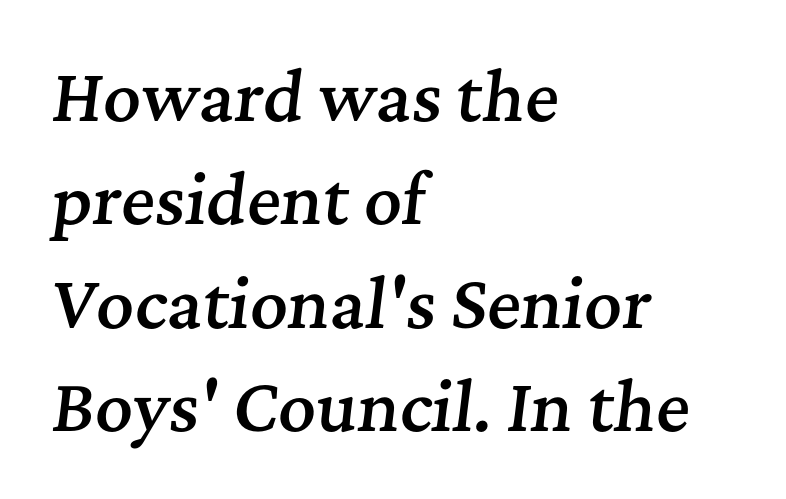
{"serif": "yes", "italic": "yes", "lean": "right", "slant_degrees": 7, "bold": "semi", "weight": "semibold", "width": "normal", "stroke_contrast": "medium", "x_height": "medium", "monospaced": "no", "underline": "no", "align": "left", "line_spacing": "normal", "line_spacing_ratio": 1.59, "letter_spacing": "normal", "letter_spacing_em": 0.0, "glyph_px": 65}
